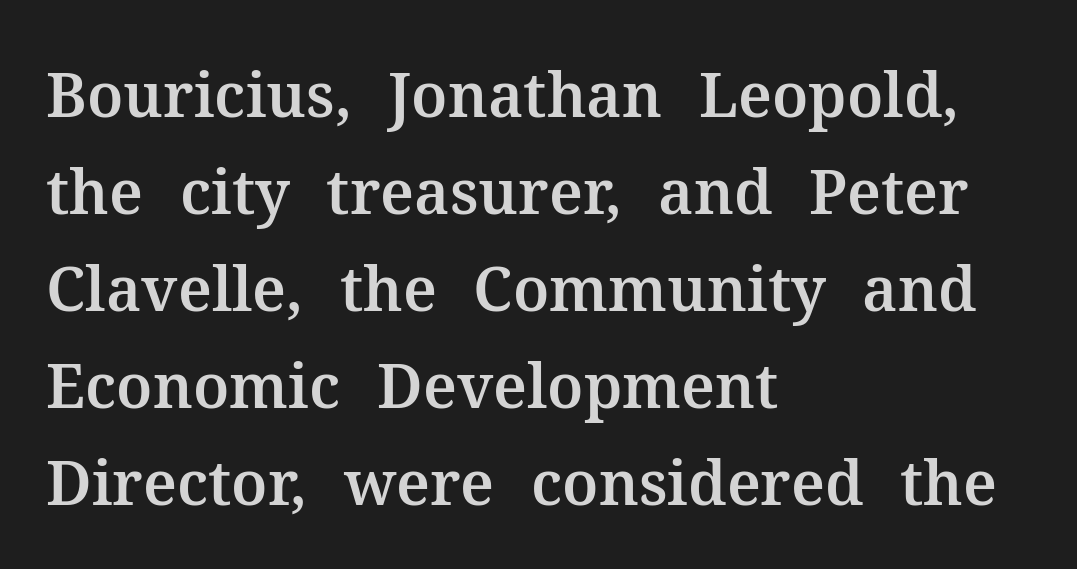
{"serif": "yes", "italic": "no", "width": "normal", "stroke_contrast": "medium", "x_height": "medium", "monospaced": "no", "underline": "no", "align": "left", "line_spacing": "normal", "line_spacing_ratio": 1.59, "letter_spacing": "normal", "letter_spacing_em": 0.0, "glyph_px": 61}
